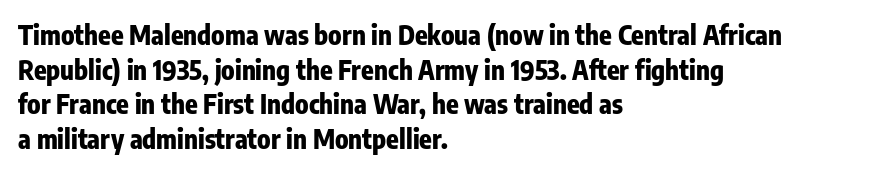
Q: Is the text bold? A: Yes.
Q: Is the text italic (slanted)? A: No, it is upright.
Q: Is the text underlined? A: No.
Q: How is the paragraph aligned? A: Left-aligned.
Q: Is the spacing between letters normal or unusually wide? A: Normal.
Q: Is the spacing between lines tight, normal or loose? A: Normal.
